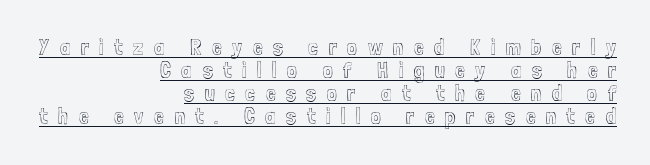
Q: Is the text italic (slanted)? A: No, it is upright.
Q: Is the text underlined? A: Yes.
Q: How is the paragraph aligned? A: Right-aligned.
Q: Is the spacing between letters normal or unusually wide? A: Unusually wide.
Q: Is the spacing between lines tight, normal or loose? A: Tight.
